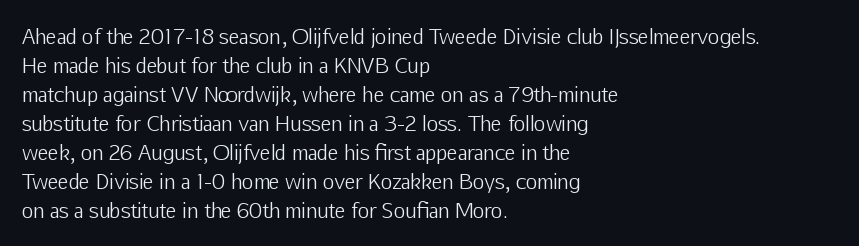
Beneath every word, the page is bare. Stems here are at most as thick as an everyday book face. When letters stand straight like this, we call the style roman or upright. This rendering leaves character spacing at its baseline value. The rendering uses a moderate line-height, typical for paragraphs.
